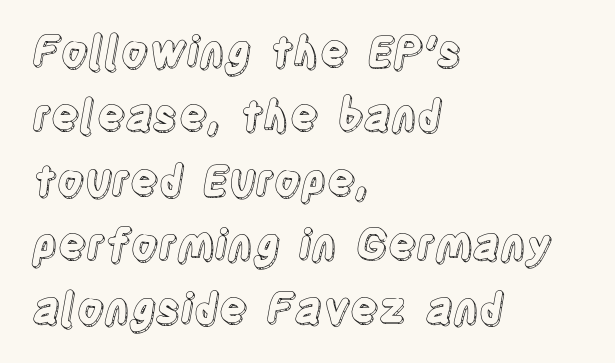
The image shows 42 px condensed type; set left-aligned, normal line spacing (1.53x), normal letter spacing, not underlined; a large x-height.
